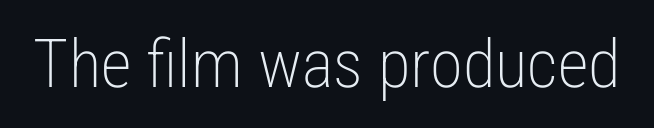
{"serif": "no", "italic": "no", "bold": "no", "weight": "light", "width": "condensed", "stroke_contrast": "low", "x_height": "medium", "monospaced": "no", "underline": "no", "letter_spacing": "normal", "letter_spacing_em": 0.0, "glyph_px": 67}
